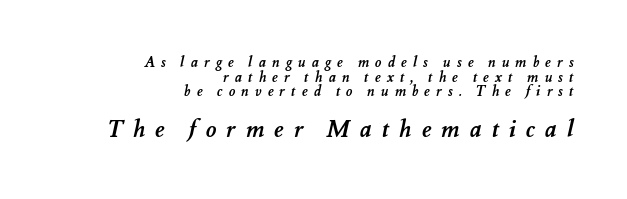
Honestly, the letter spacing is so wide it's the main thing you notice. Whoever set this made the second block the dominant, larger element. No word sits above an underline. How would I describe the line gaps? Narrow and economical.
